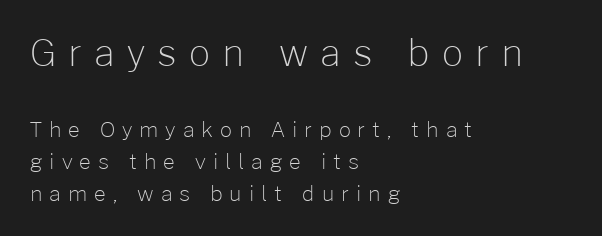
The upper block of text is set noticeably larger than the block beneath it. All the whitespace from short lines collects on the right. The block of text has a typical density, with ordinary space between rows. Each letter keeps its own natural width here, so spacing adapts to shape. Loose tracking; the words dissolve into strings of separated letters. No italicization has been applied; the sample stays upright.
